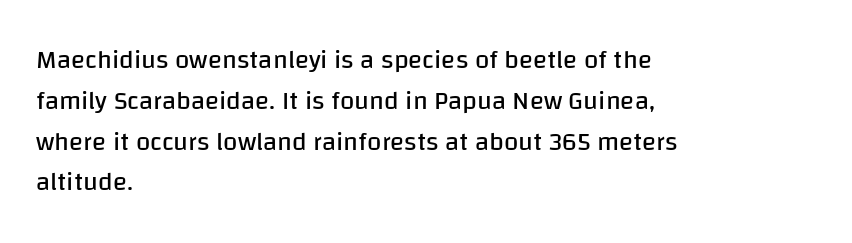
Q: Is the text bold? A: No.
Q: Is the text italic (slanted)? A: No, it is upright.
Q: Is the text underlined? A: No.
Q: How is the paragraph aligned? A: Left-aligned.
Q: Is the spacing between letters normal or unusually wide? A: Normal.
Q: Is the spacing between lines tight, normal or loose? A: Normal.
